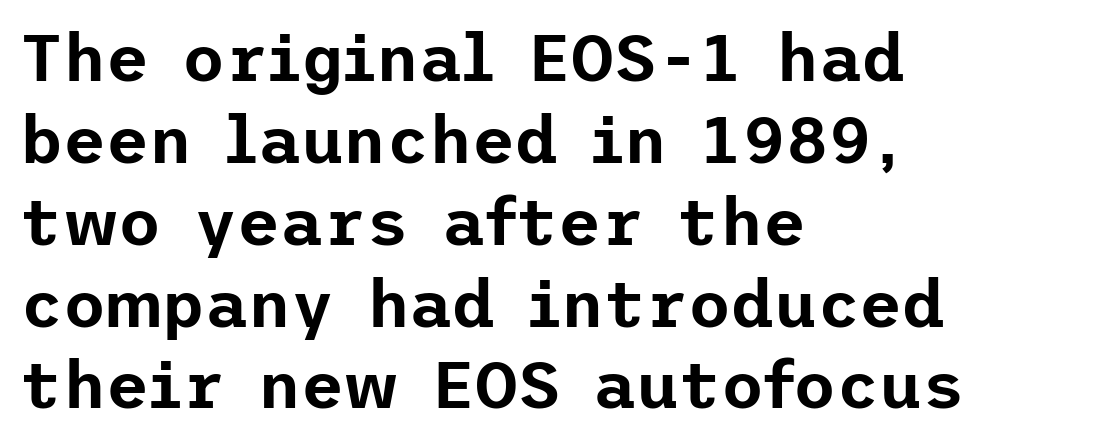
Here the glyphs are tracked normally, forming tight word shapes. The paragraph has a hard left edge and a soft right edge. It's the straight-up-and-down kind of type. Lines of text with bare space underneath.
